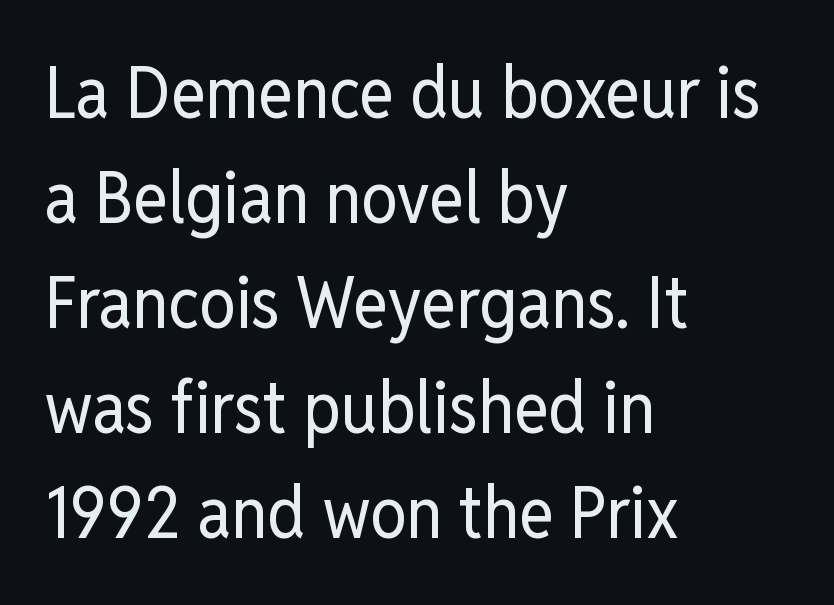
A typesetter would mark this as roman, not italic. This rendering uses left alignment, leaving the right contour irregular. Check where the strokes stop: nothing finishes them off — pure sans. Proportional: the letters do not fall into vertical columns. Glance below the letters and you will spot only blank space. No extra tracking has been applied to these lines.
